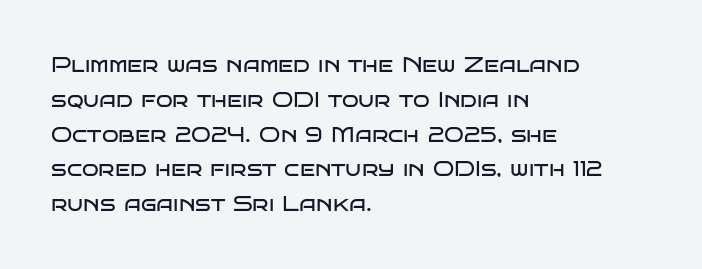
Q: Is the text bold? A: No.
Q: Is the text italic (slanted)? A: No, it is upright.
Q: Is the text underlined? A: No.
Q: How is the paragraph aligned? A: Left-aligned.
Q: Is the spacing between letters normal or unusually wide? A: Normal.
Q: Is the spacing between lines tight, normal or loose? A: Normal.
